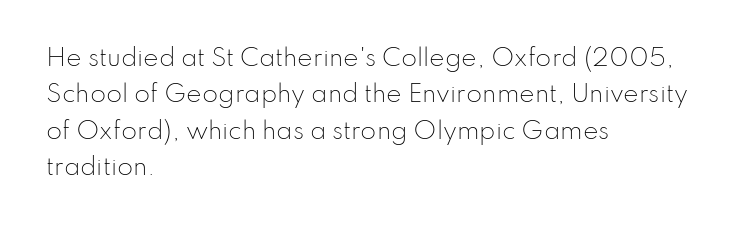
{"italic": "no", "bold": "no", "underline": "no", "align": "left", "line_spacing": "normal", "line_spacing_ratio": 1.58, "letter_spacing": "normal", "letter_spacing_em": 0.0, "glyph_px": 23}
